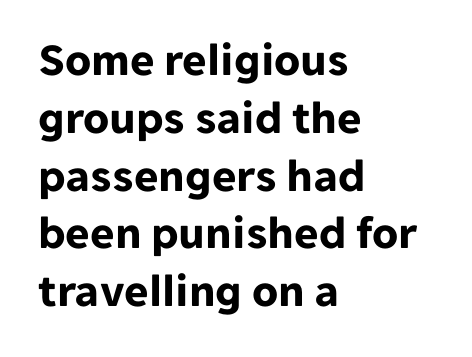
Rule under the text: the space is simply empty. This rendering uses left alignment, leaving the right contour irregular. The letters stand straight up with perfectly vertical stems. Looks like regular typesetting: each glyph gets only the width it needs.
